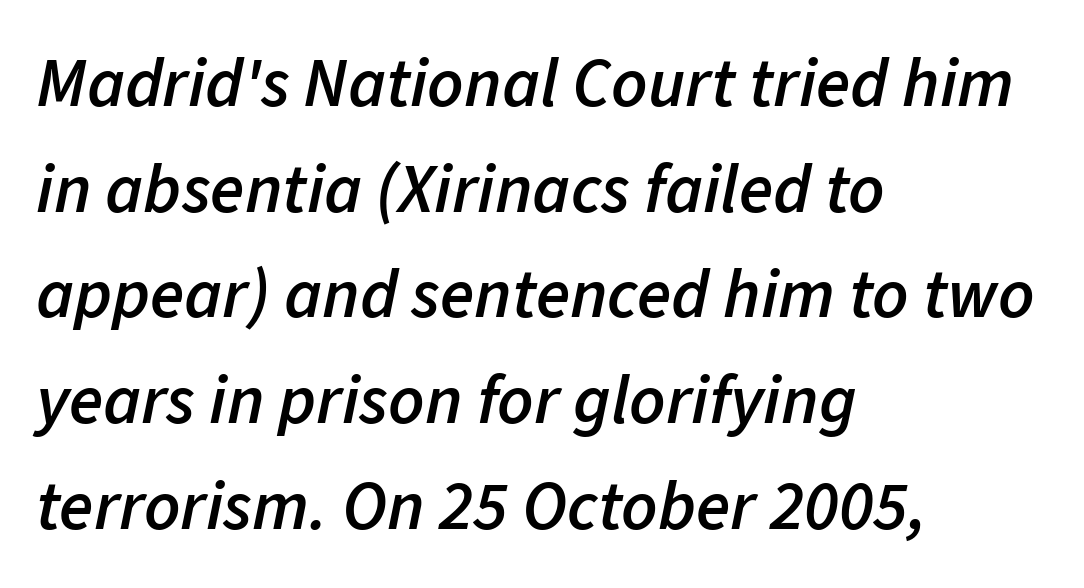
The image shows 70 px semibold type, italic (leaning right); set left-aligned, normal line spacing (1.51x), normal letter spacing, not underlined; low stroke contrast and a medium x-height.
